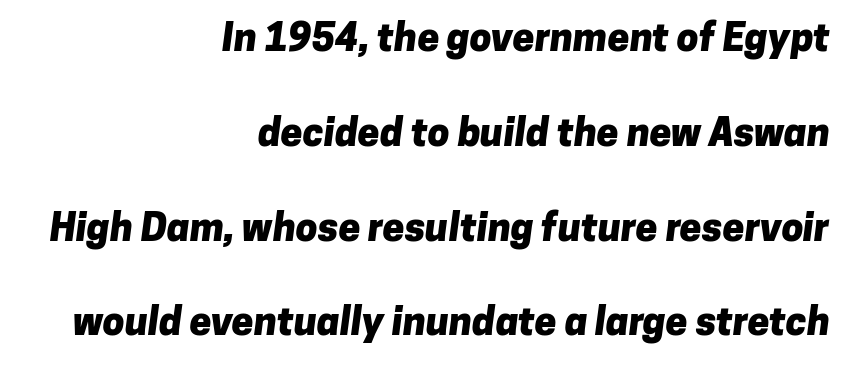
Students, observe: this is what heavily led, spacious text looks like. The lines are quadded right. Spacing verdict: proportional, widths tailored to each character. Honestly, the letter spacing is just normal — you wouldn't notice it. Any mark beneath the type? The region is blank.
